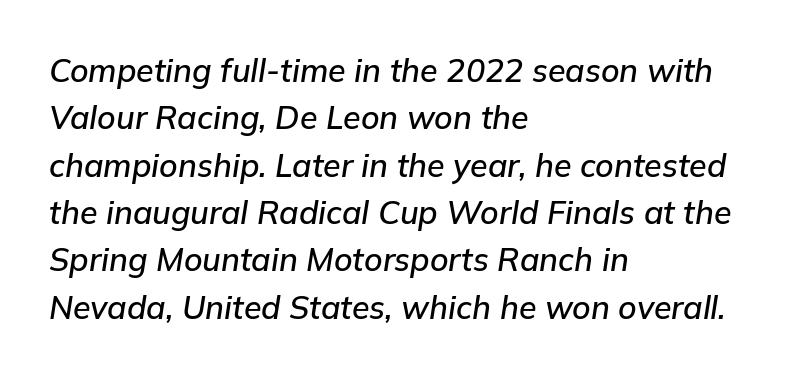
{"italic": "yes", "lean": "right", "slant_degrees": 9, "width": "normal", "stroke_contrast": "low", "x_height": "medium", "monospaced": "no", "underline": "no", "align": "left", "line_spacing": "normal", "line_spacing_ratio": 1.48, "letter_spacing": "normal", "letter_spacing_em": 0.0, "glyph_px": 32}
